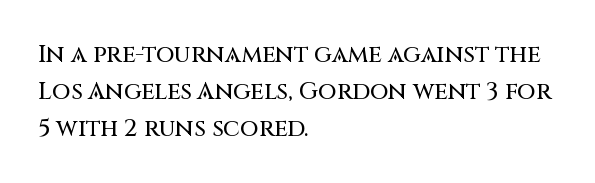
This is roman type, the default non-slanted kind. The lines in this sample share a left origin and differ only in where they stop. Glance below the letters and you will spot only blank space. The line-height multiplier appears to be the usual default. No extra tracking has been applied to these lines.
